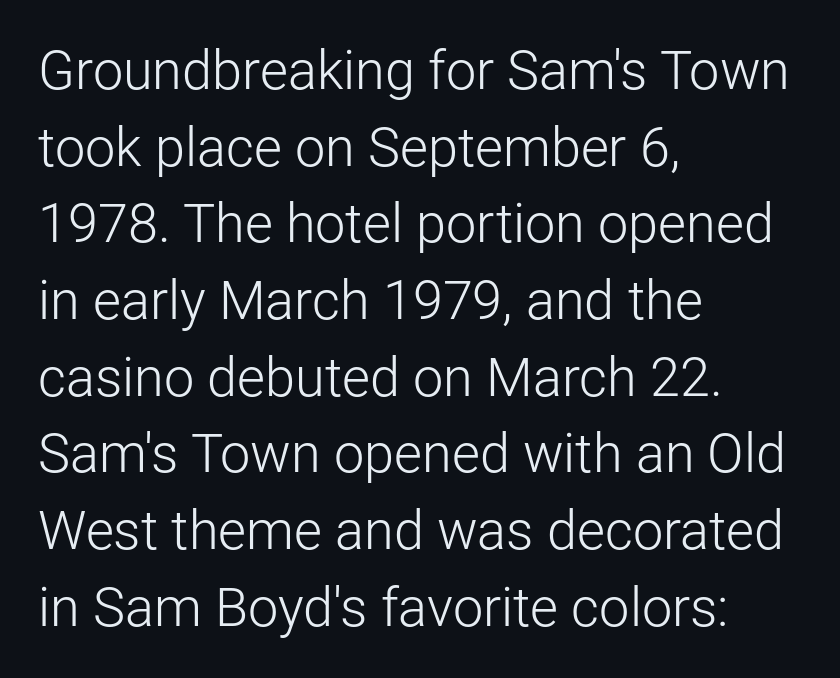
{"serif": "no", "italic": "no", "bold": "no", "weight": "light", "width": "normal", "stroke_contrast": "low", "x_height": "medium", "monospaced": "no", "underline": "no", "align": "left", "line_spacing": "normal", "line_spacing_ratio": 1.42, "letter_spacing": "normal", "letter_spacing_em": 0.0, "glyph_px": 54}
